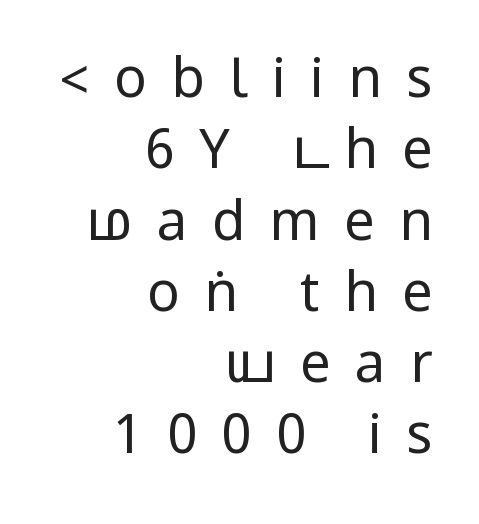
The image shows 54 px regular-weight, condensed sans-serif type, upright; set right-aligned, normal line spacing (1.32x), unusually wide letter spacing (+0.45 em), not underlined; low stroke contrast.
